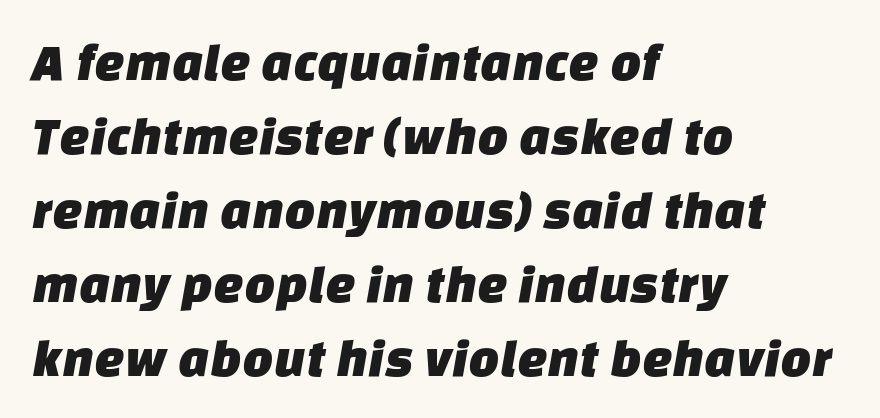
{"serif": "no", "width": "normal", "stroke_contrast": "low", "x_height": "large", "monospaced": "no", "underline": "no", "align": "left", "line_spacing": "normal", "line_spacing_ratio": 1.37, "letter_spacing": "normal", "letter_spacing_em": 0.0, "glyph_px": 54}
